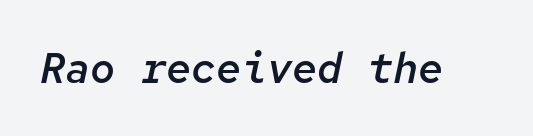
The image shows 42 px semibold type, italic (leaning right), monospaced; set normal letter spacing, not underlined; low stroke contrast and a medium x-height.
